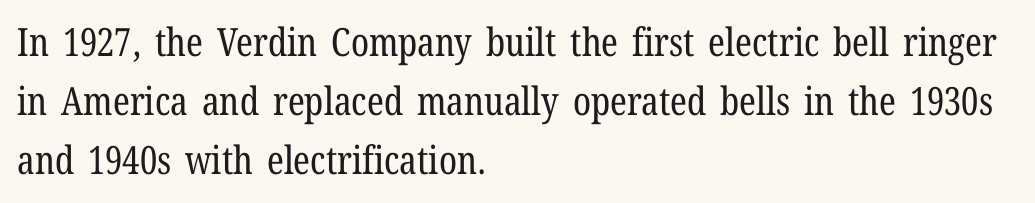
Do the characters align in a grid? No, the font is proportional. Short note: letters normally spaced. The lines sit at an ordinary, default distance from one another. The passage shown is not bold in any degree. Old-style or modern, the face here clearly has serifs.
